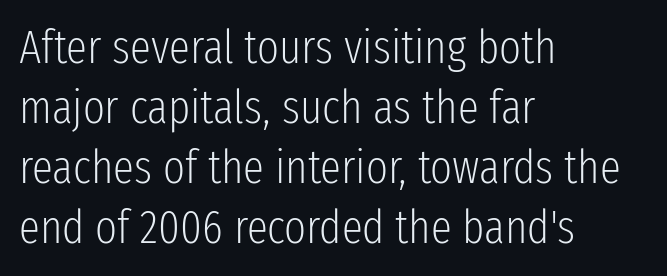
The image shows 47 px light, condensed sans-serif type, upright; set left-aligned, normal line spacing (1.28x), normal letter spacing, not underlined; low stroke contrast and a medium x-height.
